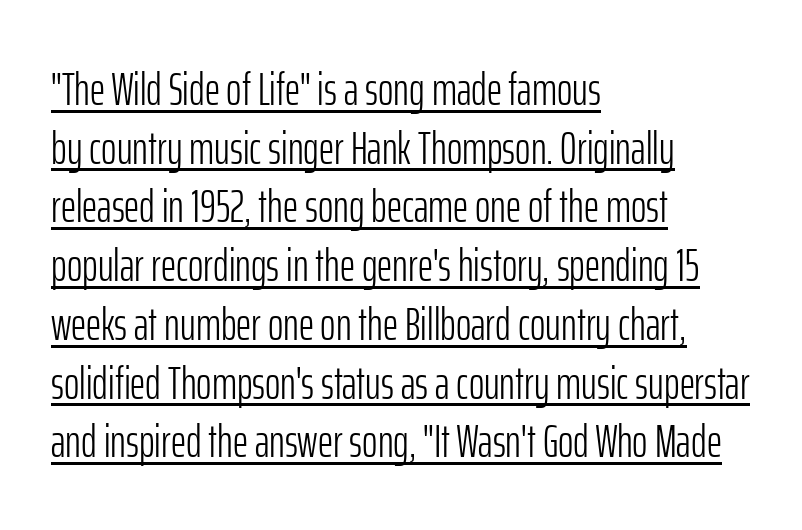
{"serif": "no", "italic": "no", "bold": "no", "weight": "light", "width": "condensed", "stroke_contrast": "low", "x_height": "medium", "monospaced": "no", "underline": "yes", "align": "left", "line_spacing": "normal", "line_spacing_ratio": 1.25, "letter_spacing": "normal", "letter_spacing_em": 0.0, "glyph_px": 47}
